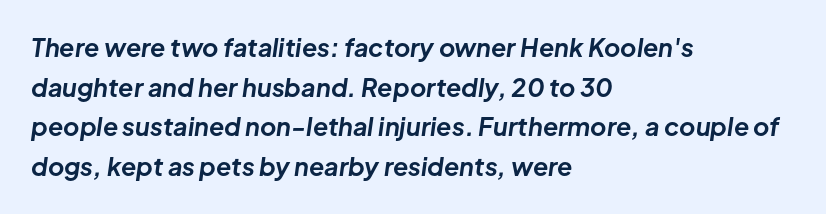
If you drew a line through each stem, it would be angled. The text block is weighted toward the left margin, trailing off unevenly rightward. Summary of weight: heavy, a full bold. These lines keep a tight, regular rhythm from letter to letter.
